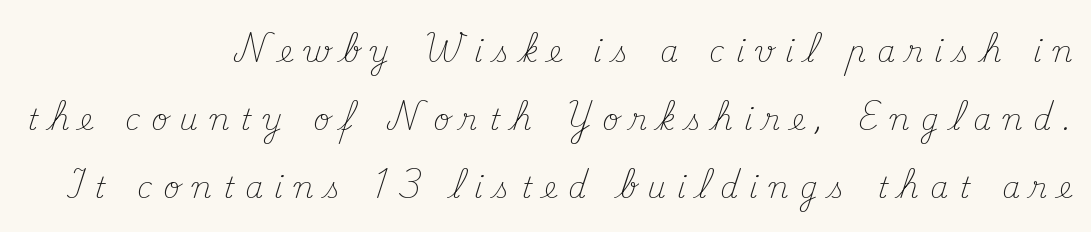
The image shows 29 px light serif type; set right-aligned, loose line spacing (2.35x), unusually wide letter spacing (+0.39 em), not underlined; medium stroke contrast and a small x-height.
